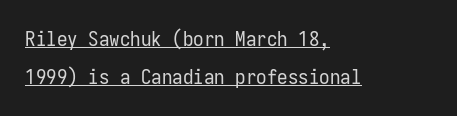
Quick note: not italic, upright. Quick note: underline on. Each line starts at the same left margin while the right side varies. Compared with a typical body face, this is equally light or lighter still. The tracking reads as untouched default to a designer's eye.
